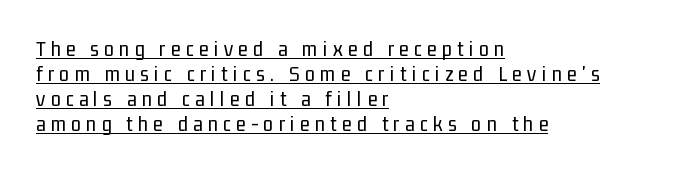
{"italic": "no", "bold": "no", "underline": "yes", "align": "left", "line_spacing": "tight", "line_spacing_ratio": 1.14, "letter_spacing": "wide", "letter_spacing_em": 0.25, "glyph_px": 22}
